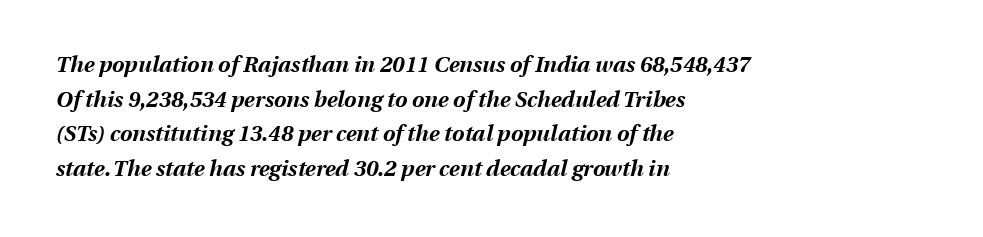
These lines stack with their left ends in a neat column. These lines keep a tight, regular rhythm from letter to letter. Leading matches the norm, producing a regular column. Summary of weight: heavy, a full bold. Underlining? Definitely not there. Observe the lean: these are italic letterforms.
